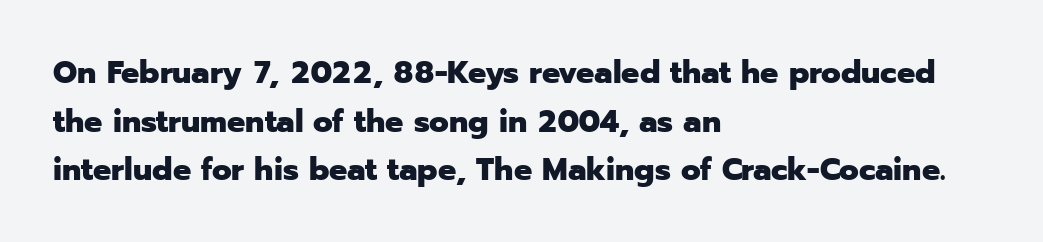
Q: Is the text bold? A: Yes.
Q: Is the text italic (slanted)? A: No, it is upright.
Q: Is the typeface a serif or a sans-serif typeface? A: Sans-serif.
Q: Is the text underlined? A: No.
Q: How is the paragraph aligned? A: Left-aligned.
Q: Is the spacing between letters normal or unusually wide? A: Normal.
Q: Is the spacing between lines tight, normal or loose? A: Normal.
Q: Width (condensed, normal, or wide)? A: Normal.
Q: Stroke contrast? A: Low.
Q: x-height? A: Medium.
Q: Monospaced? A: No.
